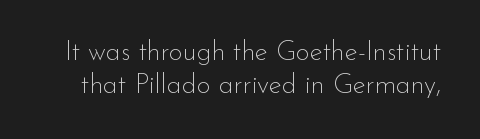
{"italic": "no", "bold": "no", "underline": "no", "line_spacing_ratio": 1.22, "letter_spacing": "normal", "letter_spacing_em": 0.0, "glyph_px": 27}
